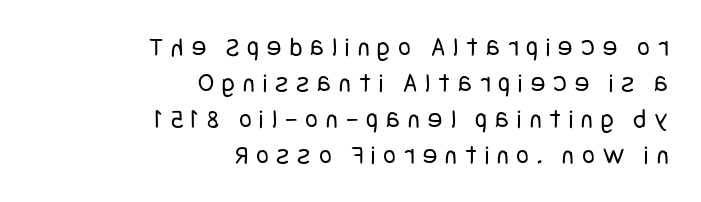
The image shows 27 px text type, upright; set right-aligned, normal line spacing (1.33x), unusually wide letter spacing (+0.3 em), not underlined.
